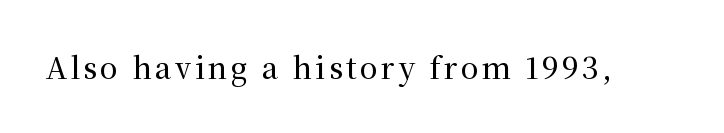
Look at the bottom of the vertical strokes: they flare into serifs here. Descenders are the only things crossing below the line. Proportional: the letters do not fall into vertical columns. Ordinary non-slanted type is in use.
